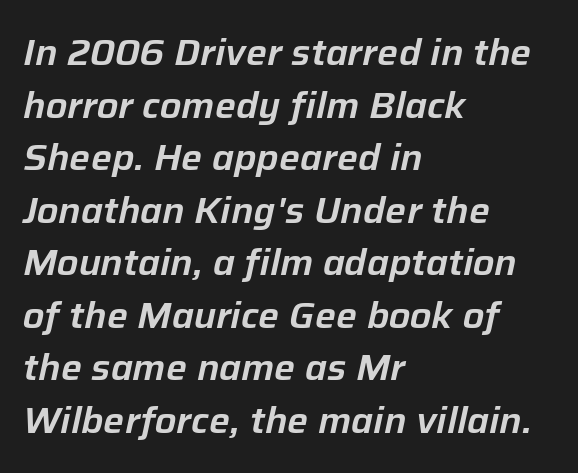
{"italic": "yes", "lean": "right", "slant_degrees": 12, "width": "normal", "stroke_contrast": "low", "x_height": "medium", "monospaced": "no", "underline": "no", "align": "left", "line_spacing": "normal", "line_spacing_ratio": 1.42, "letter_spacing": "normal", "letter_spacing_em": 0.0, "glyph_px": 37}
